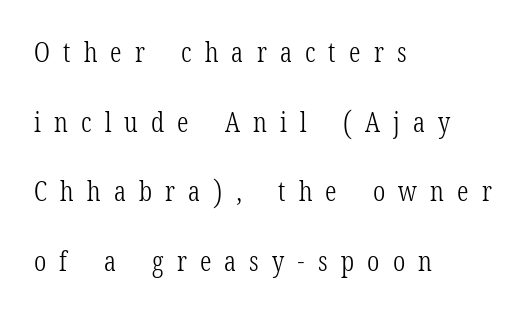
The image shows 28 px light, condensed serif type, upright; set left-aligned, loose line spacing (2.49x), unusually wide letter spacing (+0.47 em), not underlined; low stroke contrast and a medium x-height.
